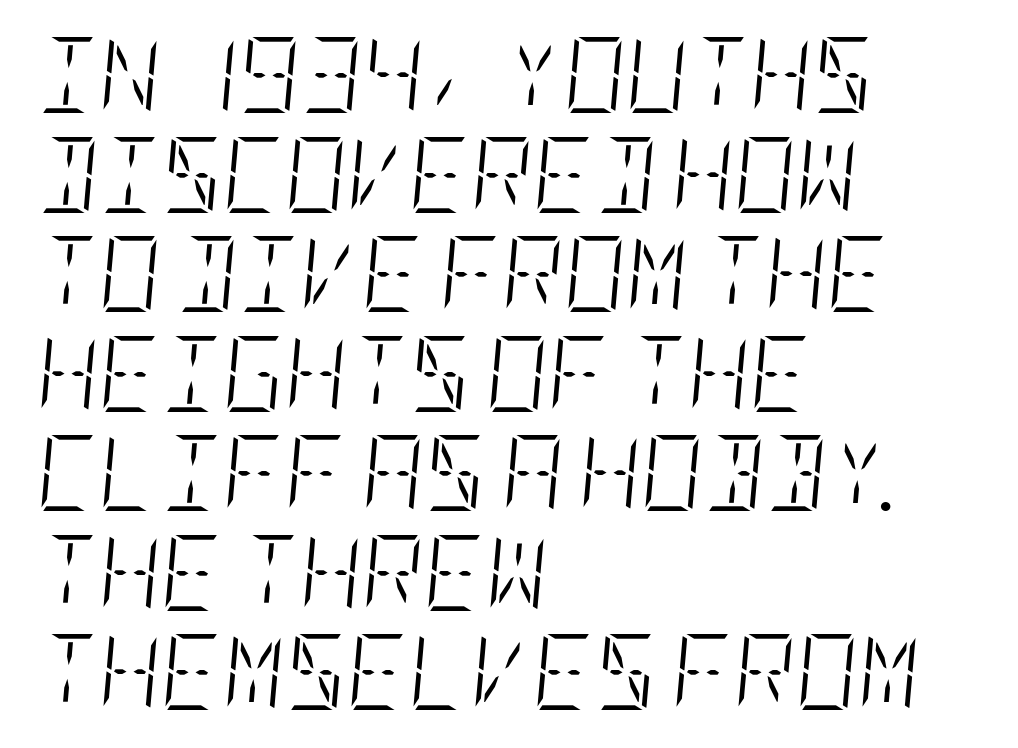
Just letters on the line, the space beneath them empty. Alignment: flush left. Tracking value appears to be zero — textbook default spacing. The face used here has a pronounced slope to its letters.
